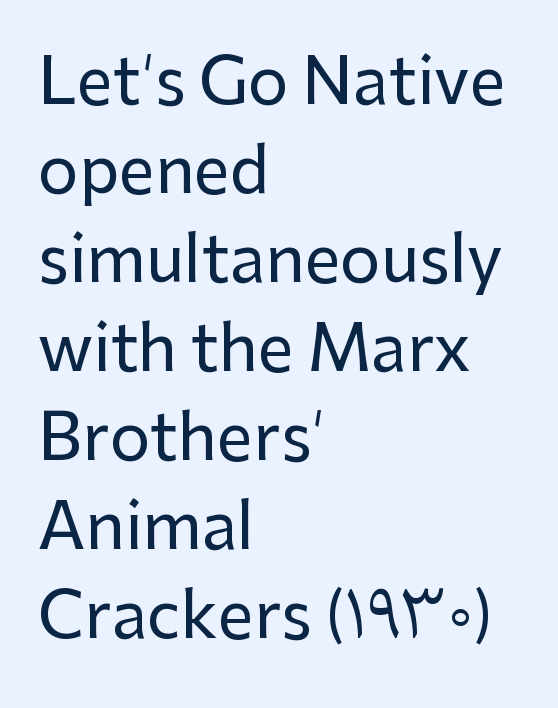
{"serif": "no", "italic": "no", "width": "normal", "stroke_contrast": "low", "x_height": "medium", "monospaced": "no", "underline": "no", "align": "left", "line_spacing": "normal", "line_spacing_ratio": 1.39, "letter_spacing": "normal", "letter_spacing_em": 0.0, "glyph_px": 64}
